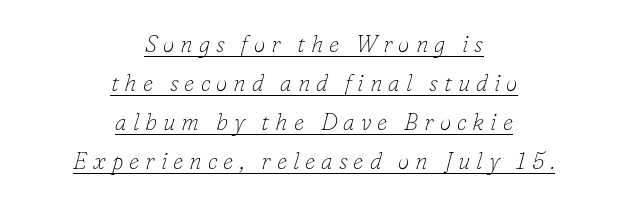
{"italic": "yes", "lean": "right", "slant_degrees": 16, "bold": "no", "underline": "yes", "align": "center", "line_spacing": "normal", "line_spacing_ratio": 1.7, "letter_spacing": "wide", "letter_spacing_em": 0.26, "glyph_px": 23}
